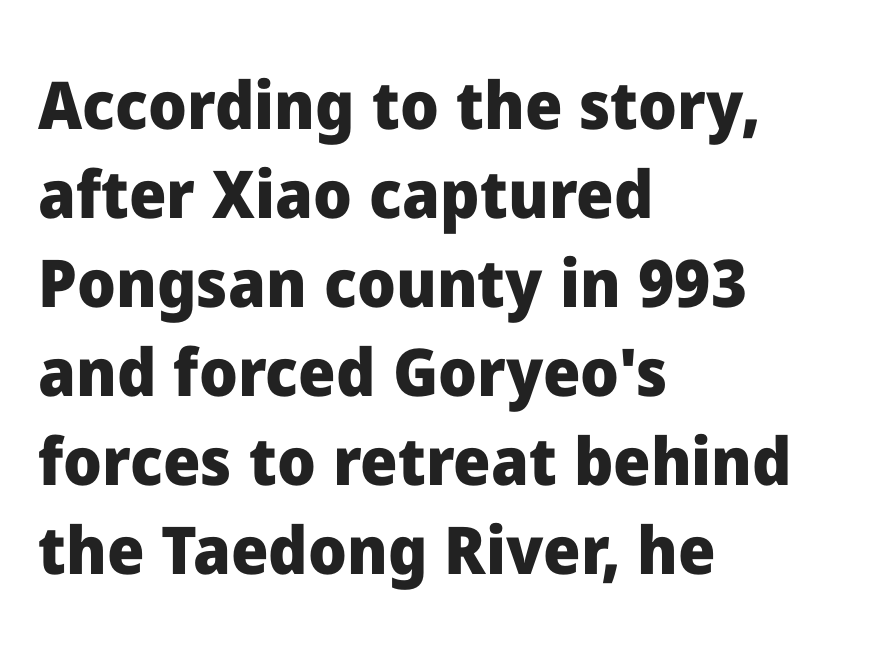
Q: Is the text bold? A: Yes.
Q: Is the text italic (slanted)? A: No, it is upright.
Q: Is the typeface a serif or a sans-serif typeface? A: Sans-serif.
Q: Is the text underlined? A: No.
Q: How is the paragraph aligned? A: Left-aligned.
Q: Is the spacing between letters normal or unusually wide? A: Normal.
Q: Is the spacing between lines tight, normal or loose? A: Normal.
Q: Width (condensed, normal, or wide)? A: Normal.
Q: Stroke contrast? A: Low.
Q: x-height? A: Medium.
Q: Monospaced? A: No.
